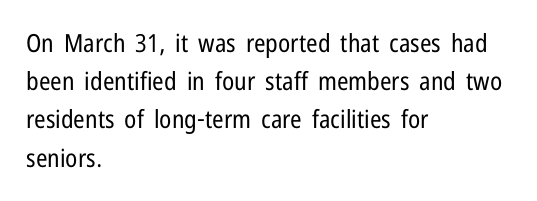
{"italic": "no", "bold": "no", "underline": "no", "align": "left", "line_spacing": "normal", "line_spacing_ratio": 1.53, "letter_spacing": "normal", "letter_spacing_em": 0.0, "glyph_px": 25}
